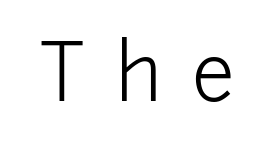
Students, note that the glyphs here are deliberately spaced far apart. Underlining? Definitely not there. Unbolded letterforms with no extra heft. Vertical strokes here are truly vertical. Look at the bottom of the vertical strokes: they stop flat, with no serifs.
